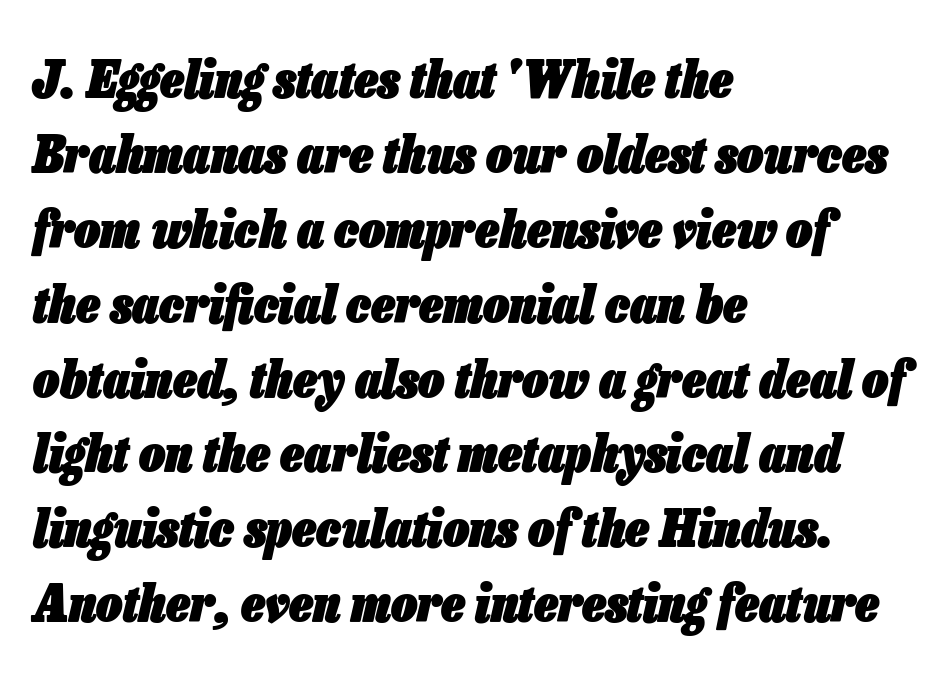
{"italic": "yes", "lean": "right", "slant_degrees": 13, "bold": "yes", "weight": "heavy", "width": "condensed", "stroke_contrast": "low", "x_height": "medium", "monospaced": "no", "underline": "no", "align": "left", "line_spacing": "normal", "line_spacing_ratio": 1.44, "letter_spacing": "normal", "letter_spacing_em": 0.0, "glyph_px": 52}
